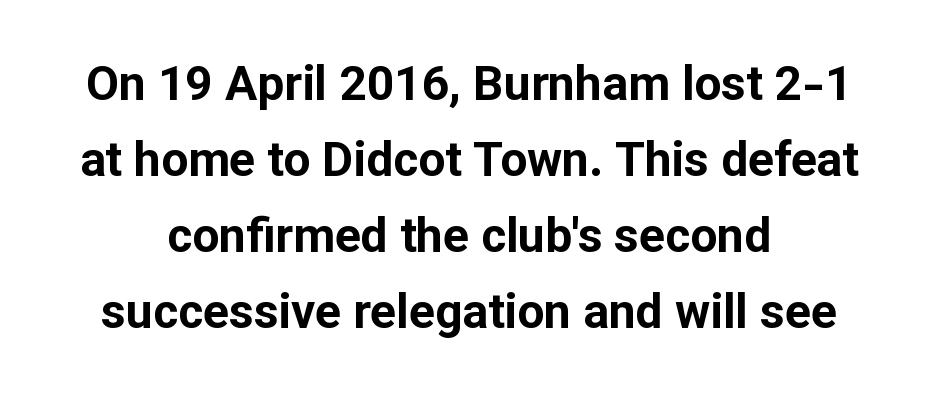
Q: Is the text bold? A: Yes.
Q: Is the text italic (slanted)? A: No, it is upright.
Q: Is the typeface a serif or a sans-serif typeface? A: Sans-serif.
Q: Is the text underlined? A: No.
Q: How is the paragraph aligned? A: Centered.
Q: Is the spacing between letters normal or unusually wide? A: Normal.
Q: Is the spacing between lines tight, normal or loose? A: Normal.
Q: Width (condensed, normal, or wide)? A: Normal.
Q: Stroke contrast? A: Low.
Q: x-height? A: Medium.
Q: Monospaced? A: No.
